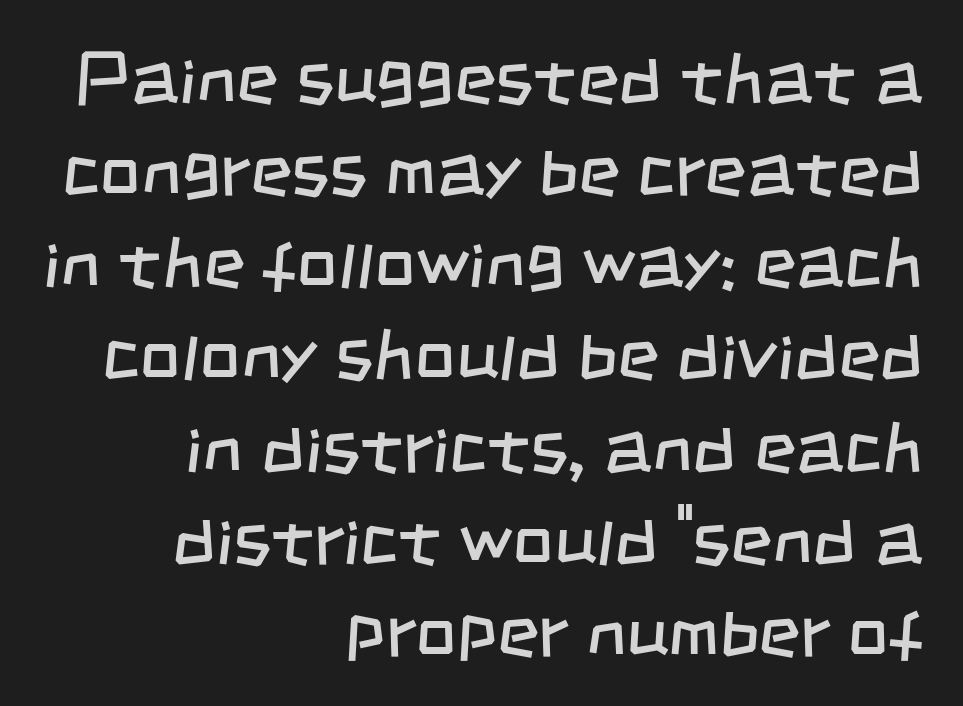
The image shows 72 px regular-weight, condensed sans-serif type; set right-aligned, normal line spacing (1.28x), normal letter spacing, not underlined; low stroke contrast and a large x-height.
